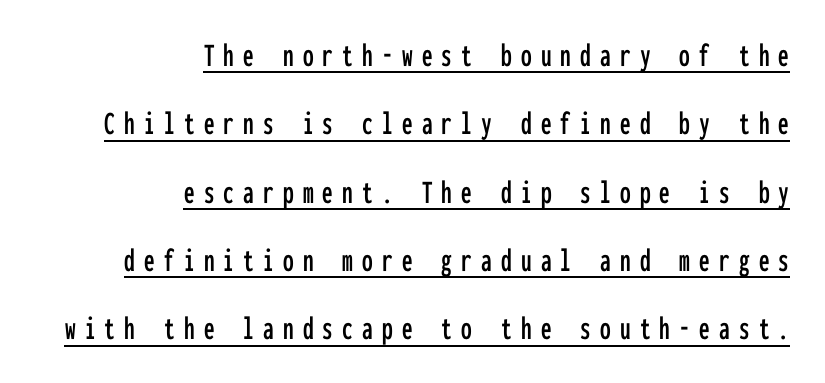
Q: Is the text italic (slanted)? A: No, it is upright.
Q: Is the typeface a serif or a sans-serif typeface? A: Sans-serif.
Q: Is the text underlined? A: Yes.
Q: How is the paragraph aligned? A: Right-aligned.
Q: Is the spacing between letters normal or unusually wide? A: Unusually wide.
Q: Is the spacing between lines tight, normal or loose? A: Loose.
Q: Width (condensed, normal, or wide)? A: Condensed.
Q: Stroke contrast? A: Low.
Q: x-height? A: Medium.
Q: Monospaced? A: Yes.
